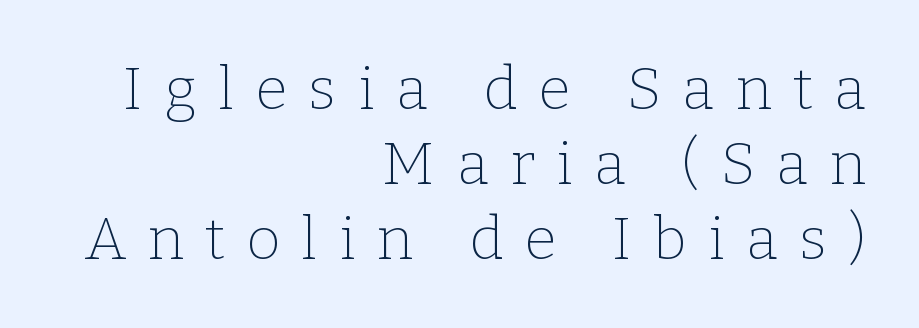
The image shows 59 px thin serif type, upright; set right-aligned, normal line spacing (1.27x), unusually wide letter spacing (+0.36 em), not underlined; low stroke contrast and a medium x-height.
